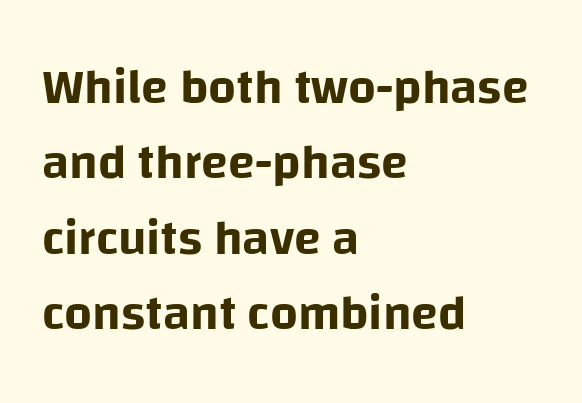
Where is the straight margin? On the left. Is this a sans? Yes — the strokes have no serifs. Leading: standard. Character widths vary here, with narrow letters taking less room than wide ones.
